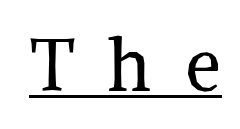
The image shows 72 px regular-weight serif type, upright; set unusually wide letter spacing (+0.47 em), underlined; medium stroke contrast and a medium x-height.
